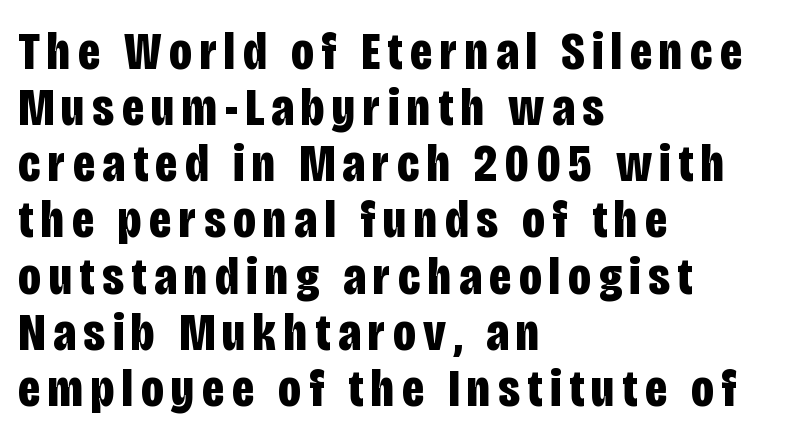
The lines are packed closely together with very little leading. In CSS terms this would be text-align: left. Each glyph is drawn with heavy, bold strokes. The strip under each line holds only bare page. Vertical strokes here are truly vertical.
